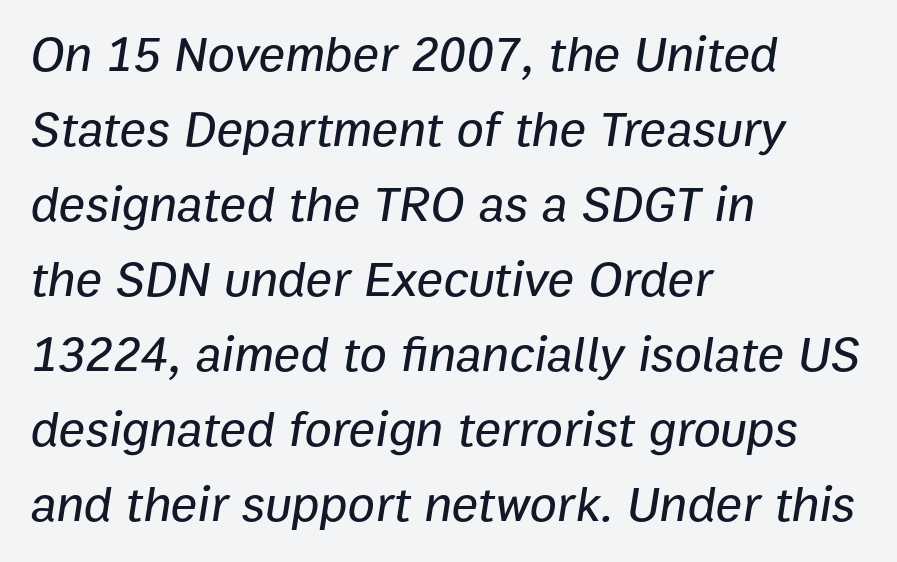
The line-height multiplier appears to be the usual default. Teacher's note: observe the even left margin — that is flush-left alignment. What stands out about the letter spacing? Nothing — it is the standard amount. When letters slant like this, we call the style italic. A typesetter would call this proportional, since set widths differ per character. The strip under each line holds only bare page.
